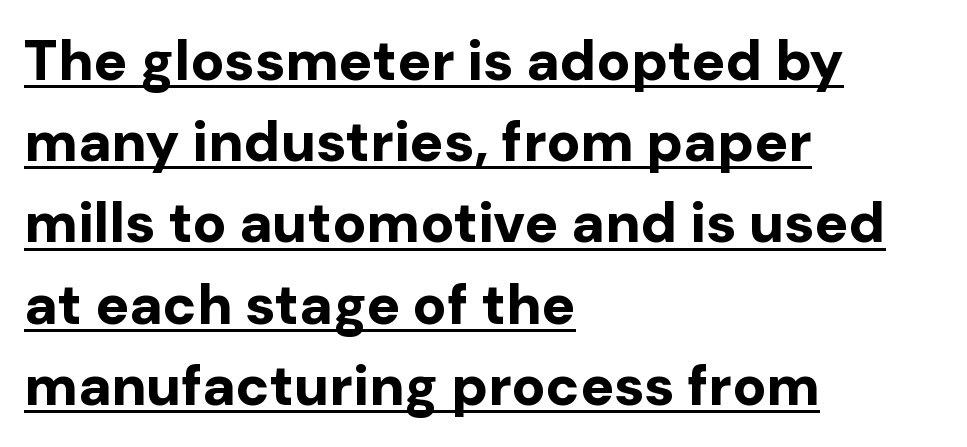
{"serif": "no", "italic": "no", "bold": "yes", "weight": "bold", "width": "normal", "stroke_contrast": "low", "x_height": "medium", "monospaced": "no", "underline": "yes", "align": "left", "line_spacing": "normal", "line_spacing_ratio": 1.45, "letter_spacing": "normal", "letter_spacing_em": 0.0, "glyph_px": 56}
